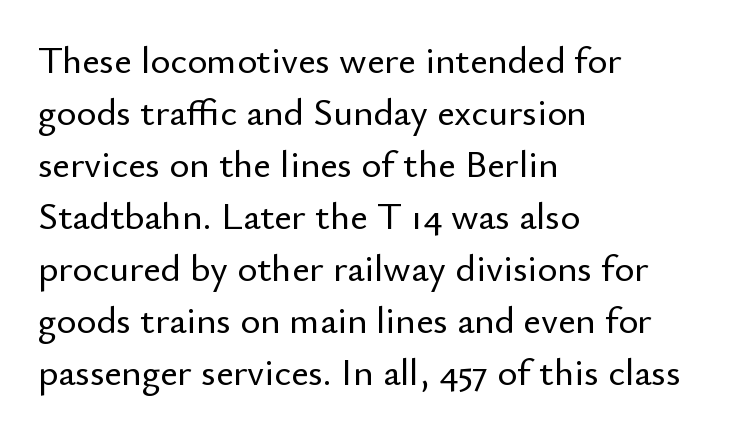
A classic flush-left, rag-right setting is used for this passage. I'd call this a sans setting — the letters go barefoot. Varying glyph widths throughout — classic text-font behaviour. Does the leading feel generous? No, just average.
